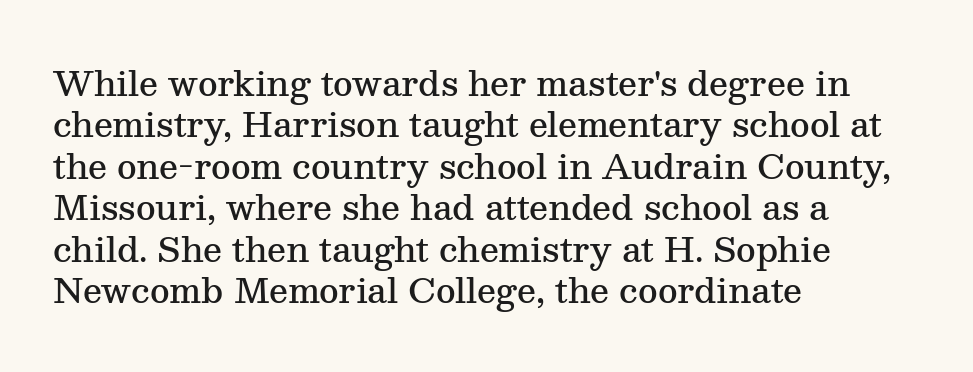
Moderately thickened strokes mark this as semibold type. The letters stand straight up with perfectly vertical stems. If you drew a ruler down the left edge, every line would touch it. Inter-character spacing is left at the font's built-in metrics.
